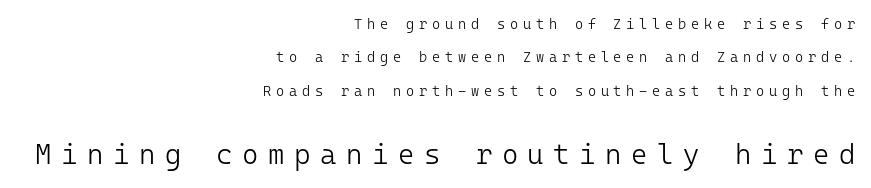
{"serif": "no", "italic": "no", "bold": "no", "weight": "light", "width": "normal", "stroke_contrast": "low", "x_height": "medium", "monospaced": "yes", "underline": "no", "align": "right", "line_spacing": "loose", "line_spacing_ratio": 2.38, "letter_spacing": "wide", "letter_spacing_em": 0.34, "larger_block": "second", "size_ratio": 2.0, "glyph_px": 28}
